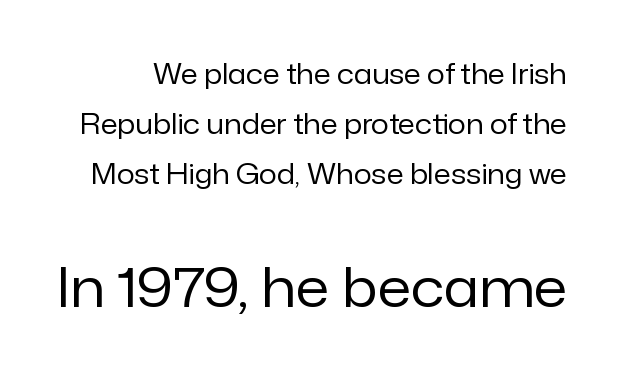
{"serif": "no", "italic": "no", "bold": "no", "weight": "regular", "width": "normal", "stroke_contrast": "low", "x_height": "medium", "monospaced": "no", "underline": "no", "line_spacing_ratio": 1.79, "letter_spacing": "normal", "letter_spacing_em": 0.0, "larger_block": "second", "size_ratio": 1.96, "glyph_px": 55}
